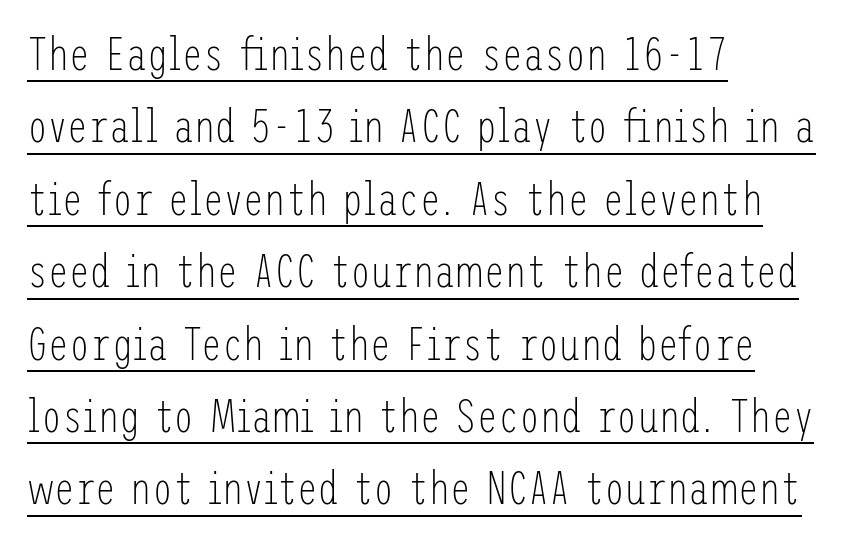
The image shows 47 px light, condensed sans-serif type, upright; set left-aligned, normal line spacing (1.54x), normal letter spacing, underlined; low stroke contrast and a medium x-height.
